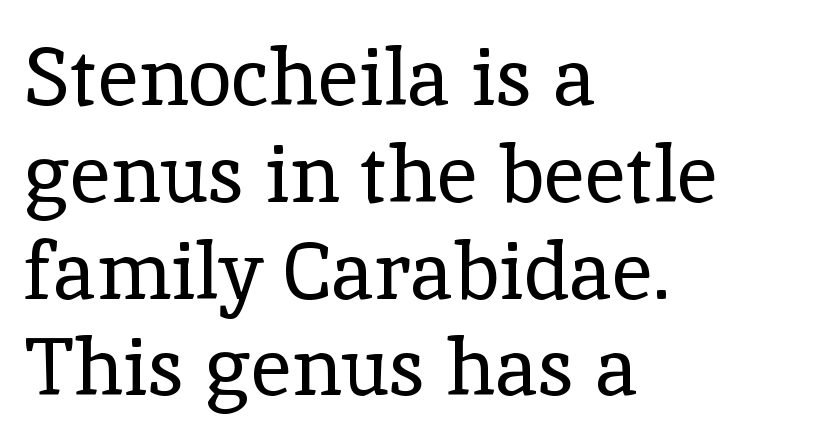
{"serif": "yes", "italic": "no", "bold": "no", "weight": "regular", "width": "normal", "x_height": "medium", "monospaced": "no", "underline": "no", "align": "left", "line_spacing_ratio": 1.21, "letter_spacing": "normal", "letter_spacing_em": 0.0, "glyph_px": 80}
